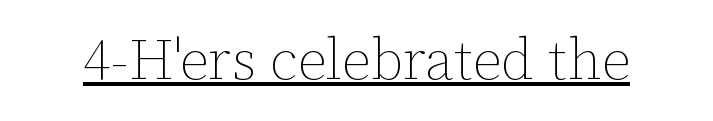
The image shows 57 px thin type, upright; set normal letter spacing, underlined; low stroke contrast and a medium x-height.
